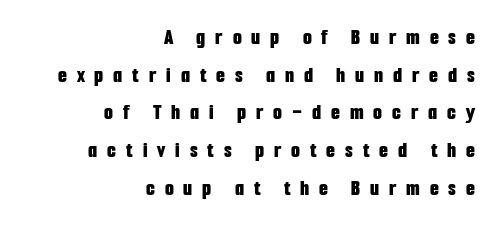
Q: Is the text bold? A: Yes.
Q: Is the text italic (slanted)? A: No, it is upright.
Q: Is the text underlined? A: No.
Q: How is the paragraph aligned? A: Right-aligned.
Q: Is the spacing between letters normal or unusually wide? A: Unusually wide.
Q: Is the spacing between lines tight, normal or loose? A: Normal.
